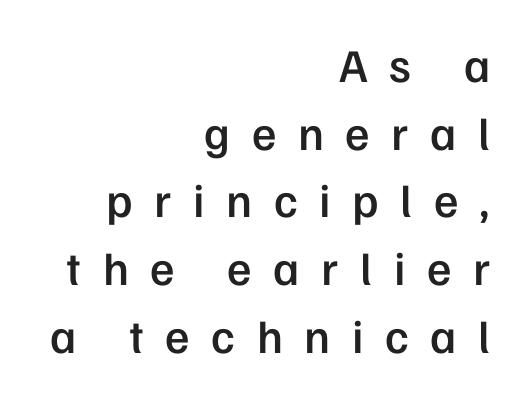
Q: Is the text bold? A: Semi-bold.
Q: Is the text italic (slanted)? A: No, it is upright.
Q: Is the typeface a serif or a sans-serif typeface? A: Sans-serif.
Q: Is the text underlined? A: No.
Q: How is the paragraph aligned? A: Right-aligned.
Q: Is the spacing between letters normal or unusually wide? A: Unusually wide.
Q: Is the spacing between lines tight, normal or loose? A: Normal.
Q: Width (condensed, normal, or wide)? A: Normal.
Q: Stroke contrast? A: Low.
Q: x-height? A: Medium.
Q: Monospaced? A: No.
